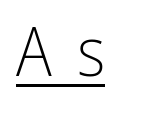
The type is letterspaced generously, with wide tracking. The font's upright variant was chosen for this text. Each letter's strokes conclude bluntly, with no projecting serifs. Each letter keeps its own natural width here, so spacing adapts to shape. The passage shown is underscored from start to finish. The passage shown is not bold in any degree.
